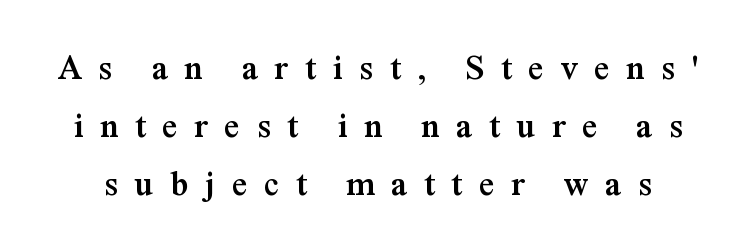
The image shows 34 px semibold serif type, upright; set centered, normal line spacing (1.7x), unusually wide letter spacing (+0.49 em), not underlined; medium stroke contrast and a medium x-height.
